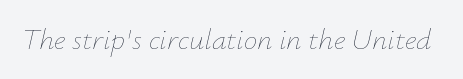
Q: Is the text bold? A: No.
Q: Is the text italic (slanted)? A: Yes, it leans right by about 12 degrees.
Q: Is the text underlined? A: No.
Q: Is the spacing between letters normal or unusually wide? A: Normal.
Q: Width (condensed, normal, or wide)? A: Normal.
Q: Stroke contrast? A: Low.
Q: x-height? A: Small.
Q: Monospaced? A: No.
